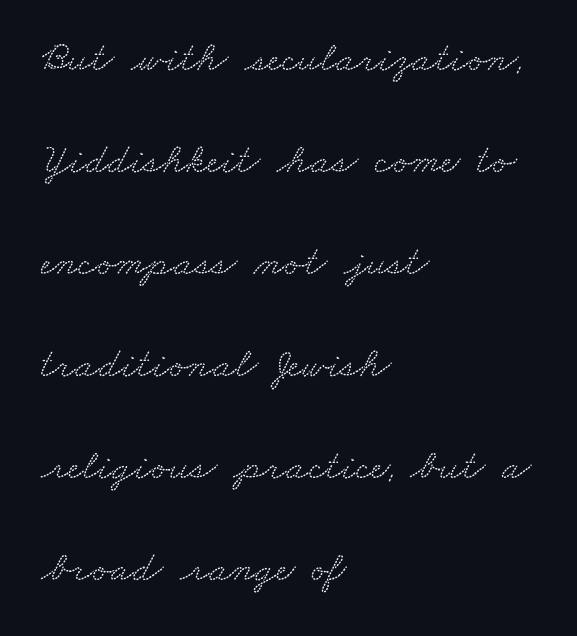
The image shows 42 px wide type; set left-aligned, loose line spacing (2.43x), normal letter spacing, not underlined; low stroke contrast and a small x-height.
